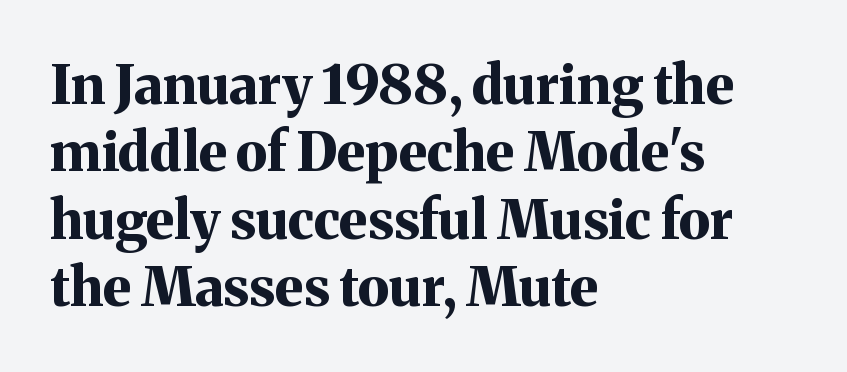
This is serif lettering, the kind often seen in printed books. Thick stems and heavy bowls — unmistakably bold. The rendering uses natural spacing where letterforms have individual widths. Look at the tracking — it's just the regular setting, nothing added.
